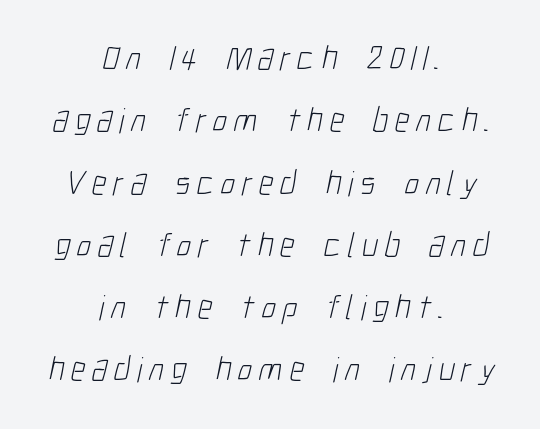
Q: Is the text bold? A: No.
Q: Is the typeface a serif or a sans-serif typeface? A: Sans-serif.
Q: Is the text underlined? A: No.
Q: How is the paragraph aligned? A: Centered.
Q: Width (condensed, normal, or wide)? A: Condensed.
Q: Stroke contrast? A: Low.
Q: x-height? A: Medium.
Q: Monospaced? A: No.
